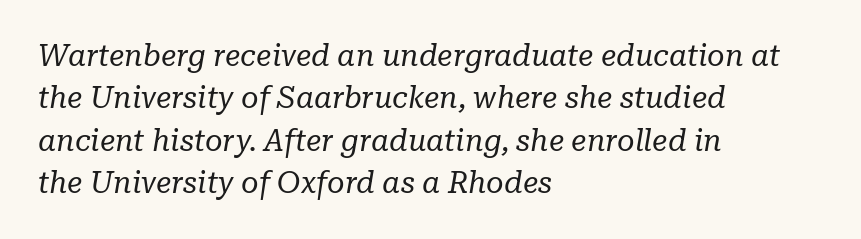
Q: Is the text bold? A: No.
Q: Is the text italic (slanted)? A: Yes, it leans right by about 10 degrees.
Q: Is the typeface a serif or a sans-serif typeface? A: Serif.
Q: Is the text underlined? A: No.
Q: How is the paragraph aligned? A: Left-aligned.
Q: Is the spacing between letters normal or unusually wide? A: Normal.
Q: Is the spacing between lines tight, normal or loose? A: Normal.
Q: Width (condensed, normal, or wide)? A: Normal.
Q: Stroke contrast? A: Low.
Q: x-height? A: Medium.
Q: Monospaced? A: No.
